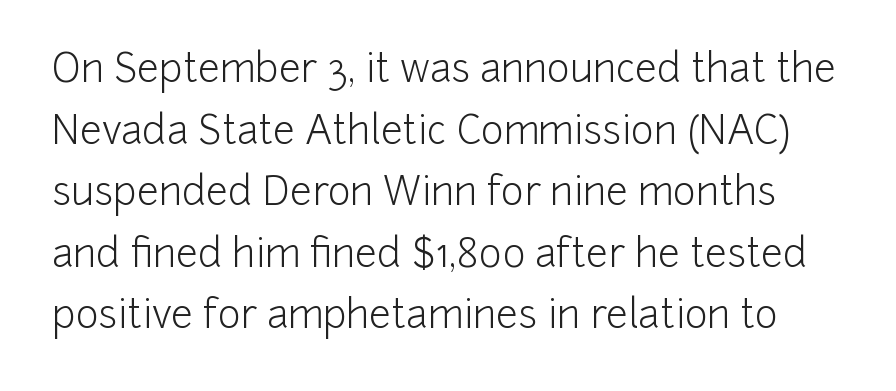
The image shows 39 px light sans-serif type, upright; set normal line spacing (1.58x), normal letter spacing, not underlined; low stroke contrast and a medium x-height.
